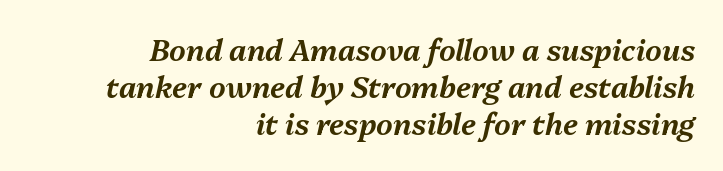
{"italic": "yes", "lean": "right", "slant_degrees": 13, "width": "normal", "stroke_contrast": "medium", "x_height": "medium", "monospaced": "no", "underline": "no", "align": "right", "line_spacing": "normal", "line_spacing_ratio": 1.27, "letter_spacing": "normal", "letter_spacing_em": 0.0, "glyph_px": 29}
